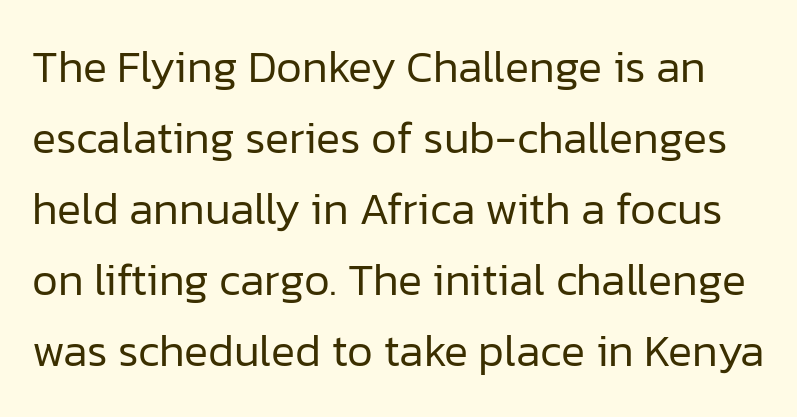
The image shows 45 px regular-weight sans-serif type, upright; set normal line spacing (1.58x), normal letter spacing, not underlined; low stroke contrast and a medium x-height.
